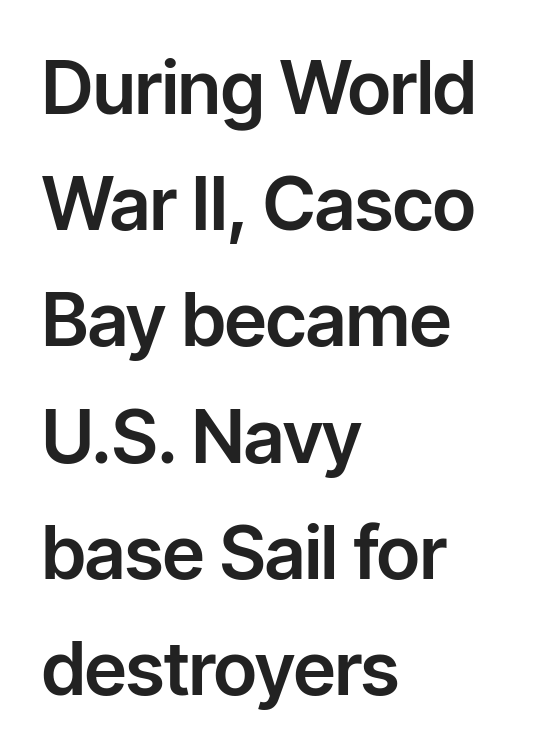
The image shows 74 px sans-serif type, upright; set left-aligned, normal line spacing (1.57x), normal letter spacing, not underlined; low stroke contrast and a medium x-height.
